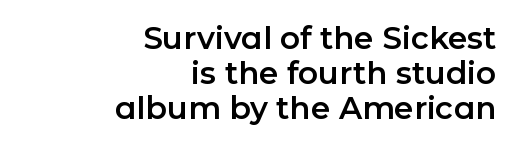
Q: Is the text italic (slanted)? A: No, it is upright.
Q: Is the typeface a serif or a sans-serif typeface? A: Sans-serif.
Q: Is the text underlined? A: No.
Q: How is the paragraph aligned? A: Right-aligned.
Q: Is the spacing between letters normal or unusually wide? A: Normal.
Q: Is the spacing between lines tight, normal or loose? A: Tight.
Q: Width (condensed, normal, or wide)? A: Normal.
Q: Stroke contrast? A: Low.
Q: x-height? A: Medium.
Q: Monospaced? A: No.
